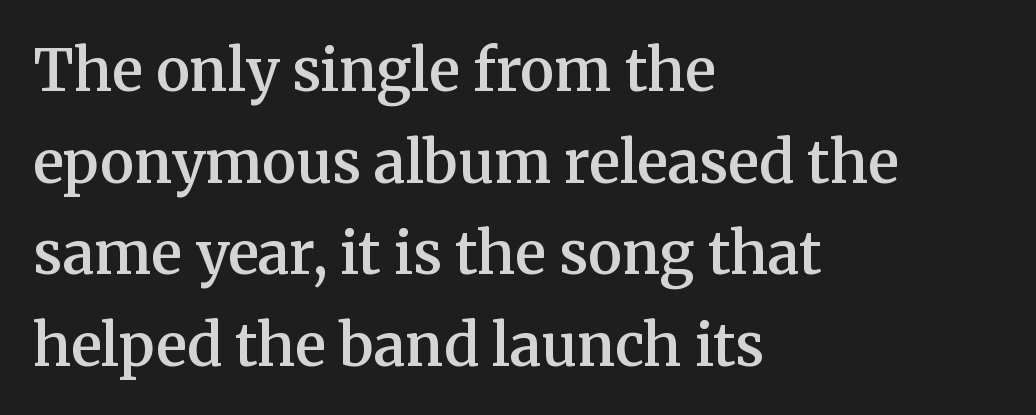
Q: Is the text bold? A: Semi-bold.
Q: Is the text italic (slanted)? A: No, it is upright.
Q: Is the typeface a serif or a sans-serif typeface? A: Serif.
Q: Is the text underlined? A: No.
Q: How is the paragraph aligned? A: Left-aligned.
Q: Is the spacing between letters normal or unusually wide? A: Normal.
Q: Is the spacing between lines tight, normal or loose? A: Normal.
Q: Width (condensed, normal, or wide)? A: Normal.
Q: Stroke contrast? A: Medium.
Q: x-height? A: Medium.
Q: Monospaced? A: No.
